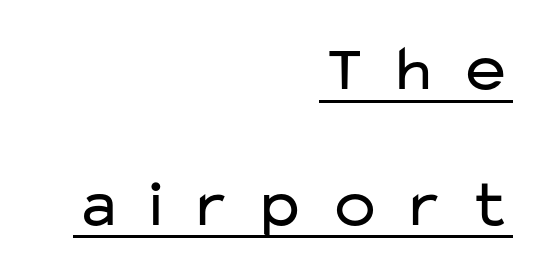
Q: Is the text bold? A: No.
Q: Is the text italic (slanted)? A: No, it is upright.
Q: Is the typeface a serif or a sans-serif typeface? A: Sans-serif.
Q: Is the text underlined? A: Yes.
Q: How is the paragraph aligned? A: Right-aligned.
Q: Is the spacing between letters normal or unusually wide? A: Unusually wide.
Q: Is the spacing between lines tight, normal or loose? A: Loose.
Q: Width (condensed, normal, or wide)? A: Wide.
Q: Stroke contrast? A: Low.
Q: x-height? A: Medium.
Q: Monospaced? A: No.
